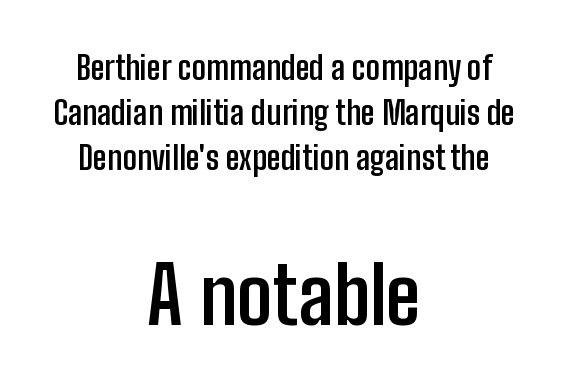
{"serif": "no", "italic": "no", "bold": "yes", "weight": "semibold", "width": "condensed", "stroke_contrast": "low", "x_height": "medium", "monospaced": "no", "underline": "no", "align": "center", "line_spacing": "normal", "line_spacing_ratio": 1.41, "letter_spacing": "normal", "letter_spacing_em": 0.0, "larger_block": "second", "size_ratio": 2.47, "glyph_px": 79}
